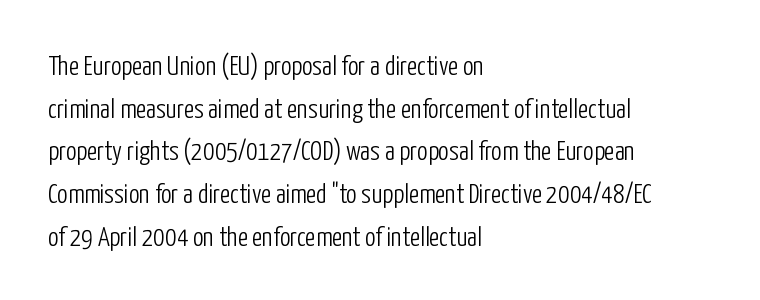
{"italic": "no", "bold": "no", "underline": "no", "align": "left", "line_spacing": "normal", "line_spacing_ratio": 1.58, "letter_spacing": "normal", "letter_spacing_em": 0.0, "glyph_px": 27}
